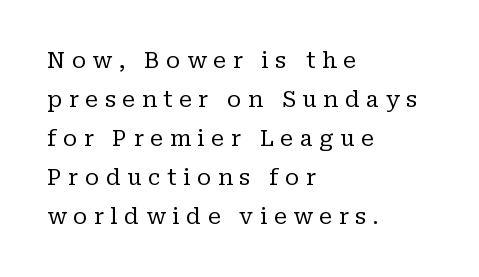
{"italic": "no", "bold": "no", "underline": "no", "align": "left", "line_spacing_ratio": 1.77, "letter_spacing": "wide", "letter_spacing_em": 0.3, "glyph_px": 22}
